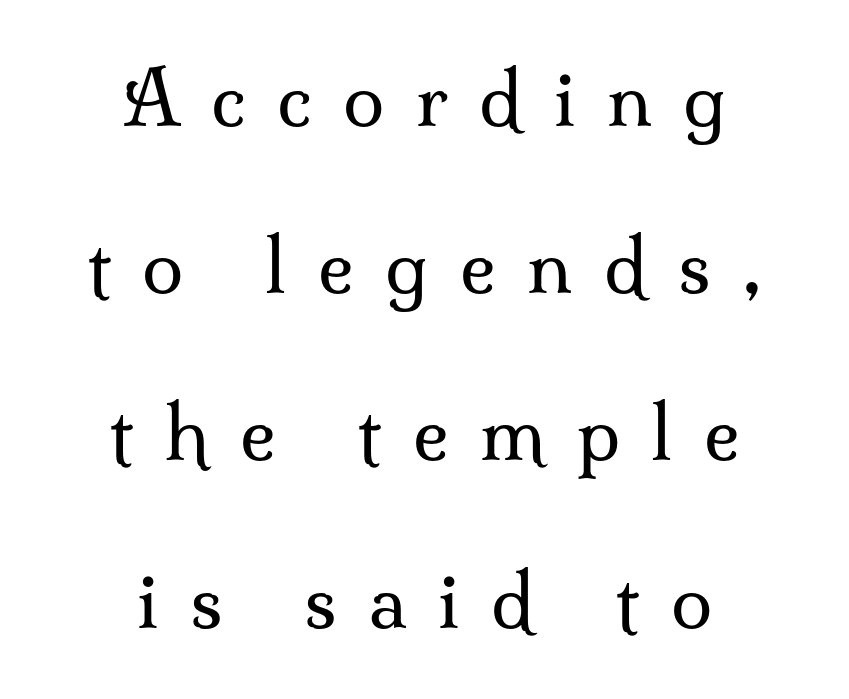
The image shows 75 px regular-weight serif type, upright; set centered, loose line spacing (2.23x), unusually wide letter spacing (+0.42 em), not underlined; medium stroke contrast and a small x-height.
